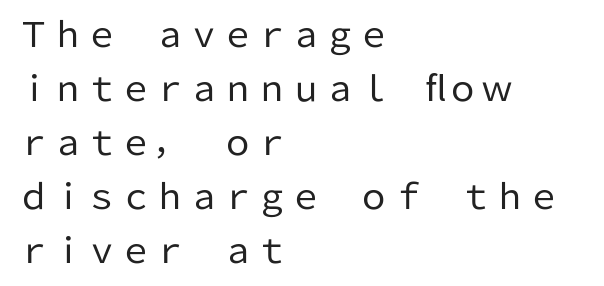
{"serif": "no", "italic": "no", "bold": "no", "weight": "regular", "width": "normal", "stroke_contrast": "low", "x_height": "medium", "monospaced": "no", "underline": "no", "align": "left", "line_spacing": "normal", "line_spacing_ratio": 1.59, "letter_spacing": "normal", "letter_spacing_em": 0.0, "glyph_px": 34}
